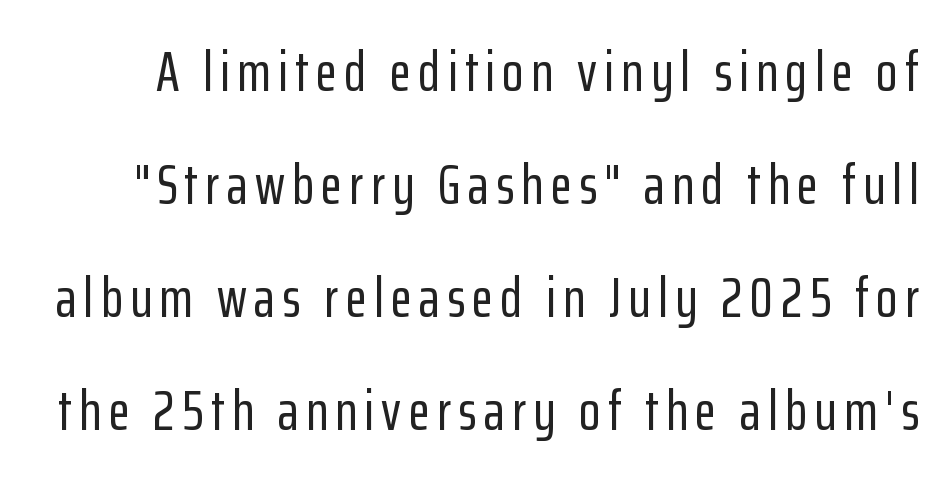
The baseline area is clear. Vertical spacing — loose. The font family rendered here belongs to the sans-serif group. The rendering uses natural spacing where letterforms have individual widths.
